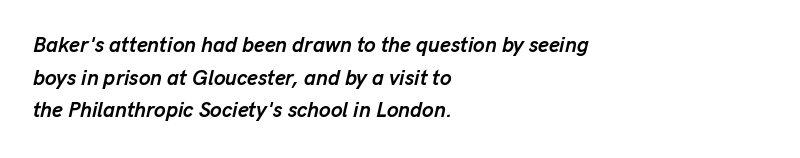
Q: Is the text bold? A: Yes.
Q: Is the text italic (slanted)? A: Yes, it leans right by about 13 degrees.
Q: Is the text underlined? A: No.
Q: How is the paragraph aligned? A: Left-aligned.
Q: Is the spacing between letters normal or unusually wide? A: Normal.
Q: Is the spacing between lines tight, normal or loose? A: Normal.
